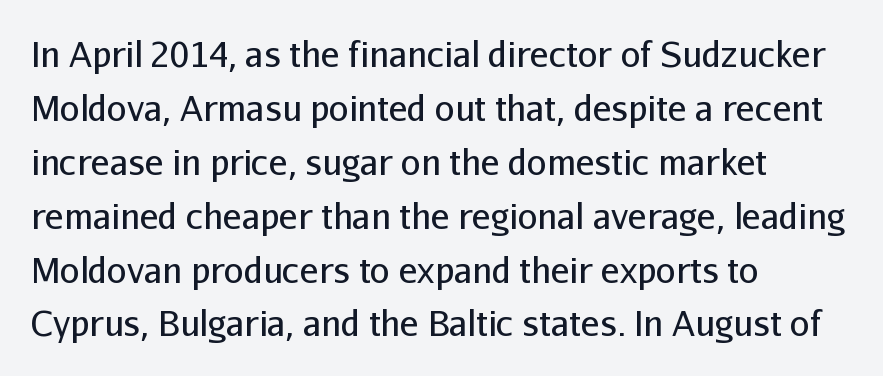
{"serif": "no", "italic": "no", "bold": "no", "weight": "regular", "width": "normal", "stroke_contrast": "low", "x_height": "medium", "monospaced": "no", "underline": "no", "align": "left", "line_spacing": "normal", "line_spacing_ratio": 1.54, "letter_spacing": "normal", "letter_spacing_em": 0.0, "glyph_px": 35}
